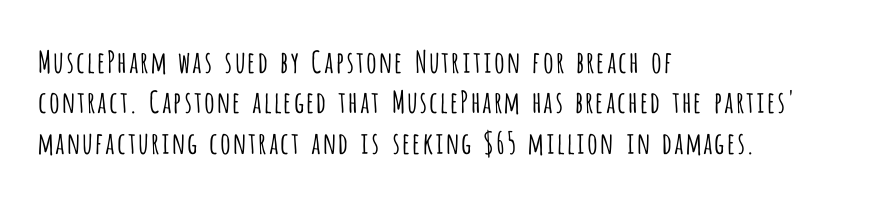
{"serif": "no", "italic": "no", "bold": "no", "weight": "light", "width": "condensed", "stroke_contrast": "low", "x_height": "large", "monospaced": "no", "underline": "no", "align": "left", "line_spacing": "normal", "line_spacing_ratio": 1.35, "letter_spacing": "normal", "letter_spacing_em": 0.0, "glyph_px": 30}
